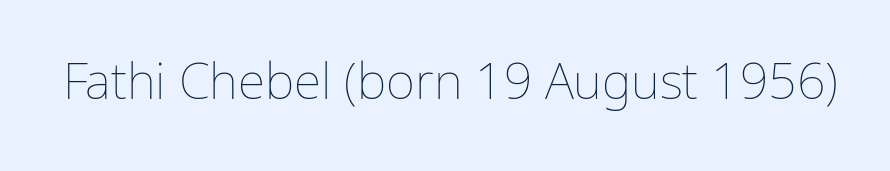
{"italic": "no", "bold": "no", "weight": "thin", "width": "normal", "stroke_contrast": "low", "x_height": "medium", "monospaced": "no", "underline": "no", "letter_spacing": "normal", "letter_spacing_em": 0.0, "glyph_px": 50}
